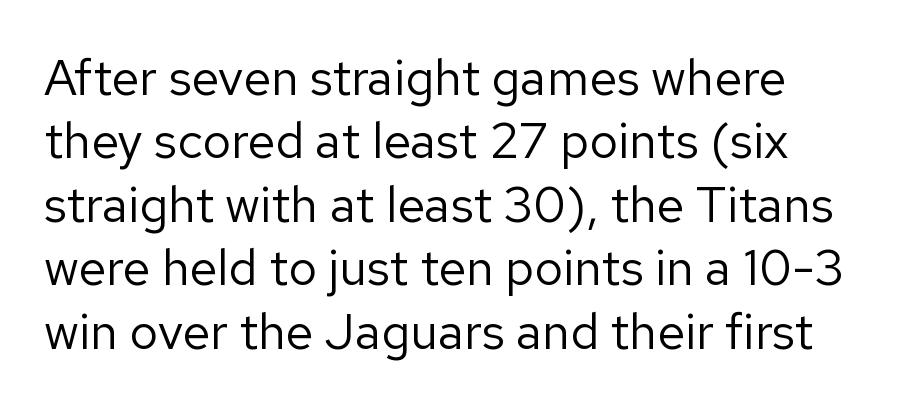
{"serif": "no", "italic": "no", "bold": "no", "weight": "regular", "width": "normal", "stroke_contrast": "low", "x_height": "medium", "monospaced": "no", "underline": "no", "line_spacing": "normal", "line_spacing_ratio": 1.27, "letter_spacing": "normal", "letter_spacing_em": 0.0, "glyph_px": 50}
